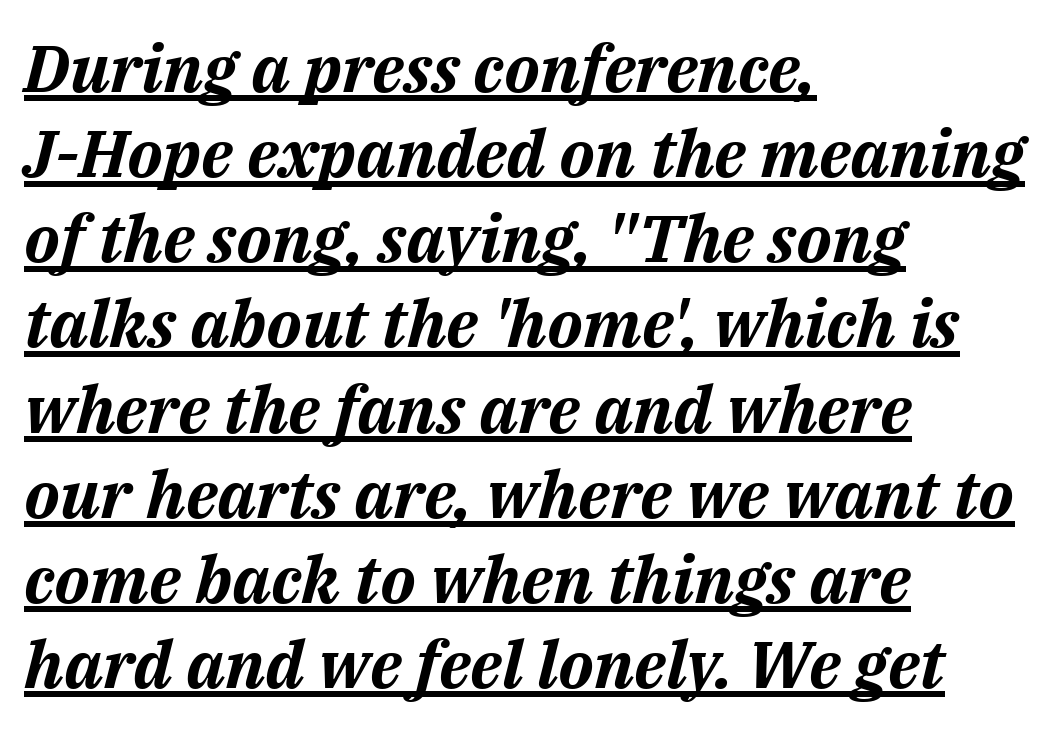
The paragraph has a hard left edge and a soft right edge. Observe the lean: these are italic letterforms. These lines sit exactly where default settings would place them. A typesetter would call this proportional, since set widths differ per character. Compared with an ordinary text face, these strokes are far heavier — a full bold. Observe the ordinary spacing: letters are neighbours, not strangers.
